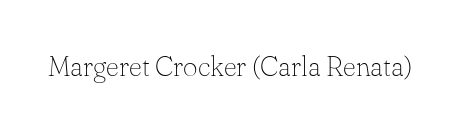
Q: Is the text bold? A: No.
Q: Is the text italic (slanted)? A: No, it is upright.
Q: Is the typeface a serif or a sans-serif typeface? A: Serif.
Q: Is the text underlined? A: No.
Q: Is the spacing between letters normal or unusually wide? A: Normal.
Q: Width (condensed, normal, or wide)? A: Normal.
Q: Stroke contrast? A: Low.
Q: x-height? A: Small.
Q: Monospaced? A: No.
